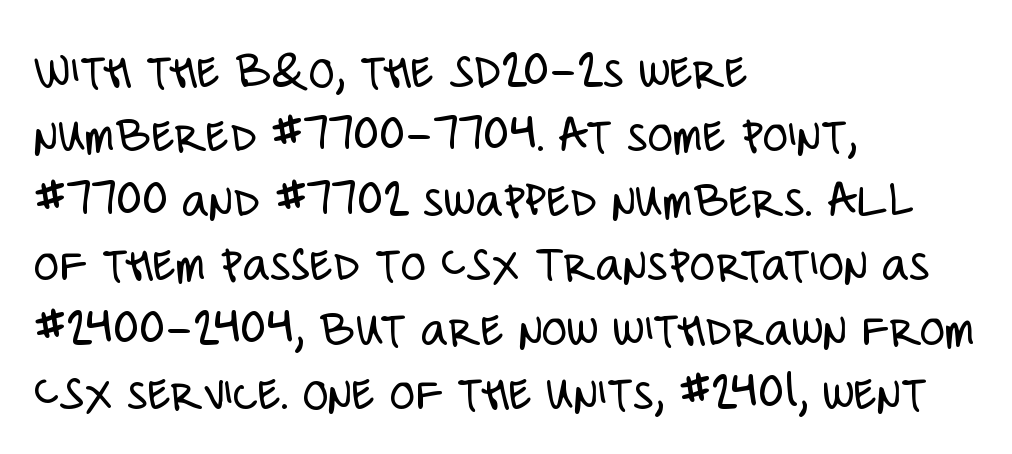
{"serif": "no", "italic": "no", "bold": "no", "weight": "light", "width": "condensed", "stroke_contrast": "low", "x_height": "large", "monospaced": "no", "underline": "no", "align": "left", "line_spacing_ratio": 1.24, "letter_spacing": "normal", "letter_spacing_em": 0.0, "glyph_px": 52}
